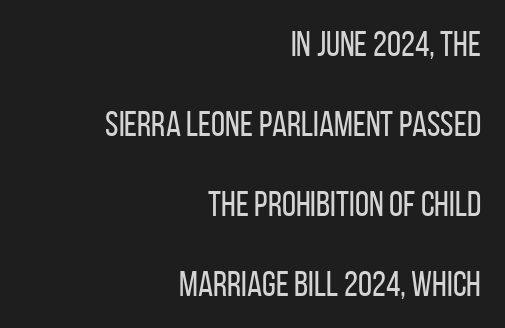
{"serif": "no", "italic": "no", "bold": "no", "weight": "regular", "width": "condensed", "stroke_contrast": "low", "x_height": "large", "monospaced": "no", "underline": "no", "align": "right", "line_spacing": "loose", "line_spacing_ratio": 2.22, "letter_spacing": "normal", "letter_spacing_em": 0.0, "glyph_px": 36}
